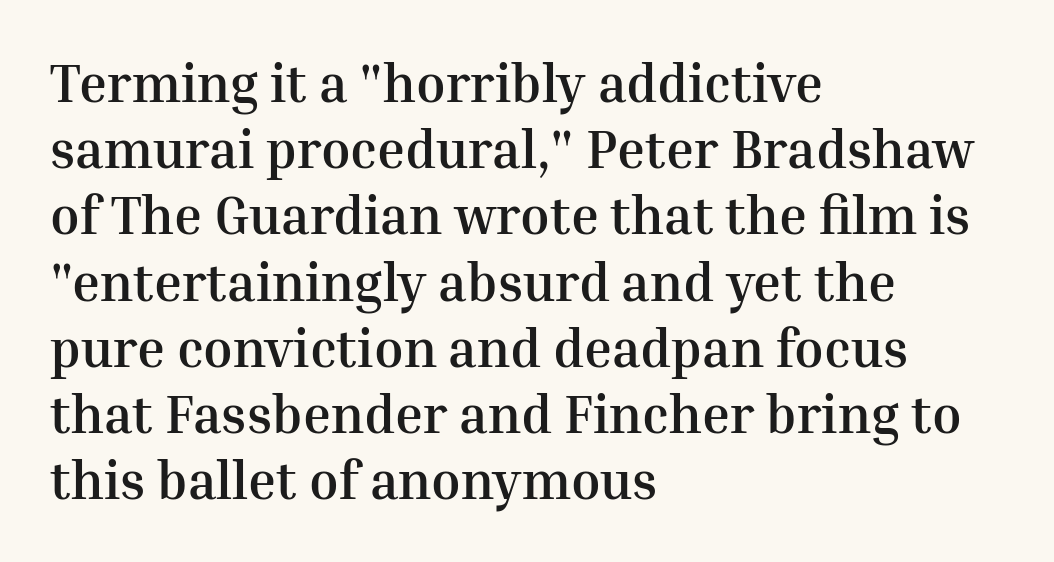
The designer went with a serif here, giving each stem small feet. The strip under each line holds only bare page. The lettering stays uniformly vertical, giving the passage a roman look. This sample uses plain, unmodified letter spacing. Varying glyph widths throughout — classic text-font behaviour. The sample has been set heavy, in full bold.
